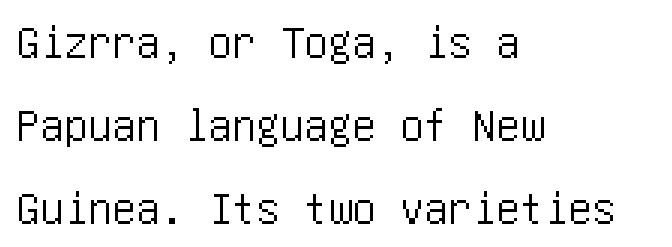
The paragraph shown leans on its left margin. If you drew a line through each stem, it would be perfectly vertical. This sample uses plain, unmodified letter spacing. Type style note: lacks serifs. Anything drawn beneath the words? Only blank space.
